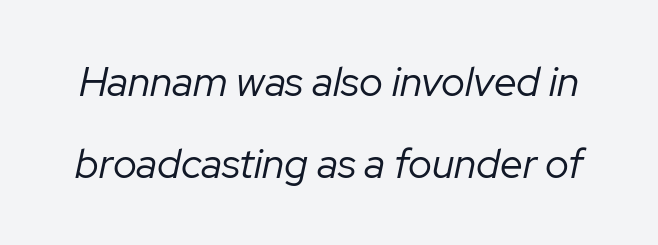
Q: Is the text bold? A: No.
Q: Is the text italic (slanted)? A: Yes, it leans right by about 12 degrees.
Q: Is the text underlined? A: No.
Q: Is the spacing between letters normal or unusually wide? A: Normal.
Q: Is the spacing between lines tight, normal or loose? A: Loose.
Q: Width (condensed, normal, or wide)? A: Normal.
Q: Stroke contrast? A: Low.
Q: x-height? A: Medium.
Q: Monospaced? A: No.
